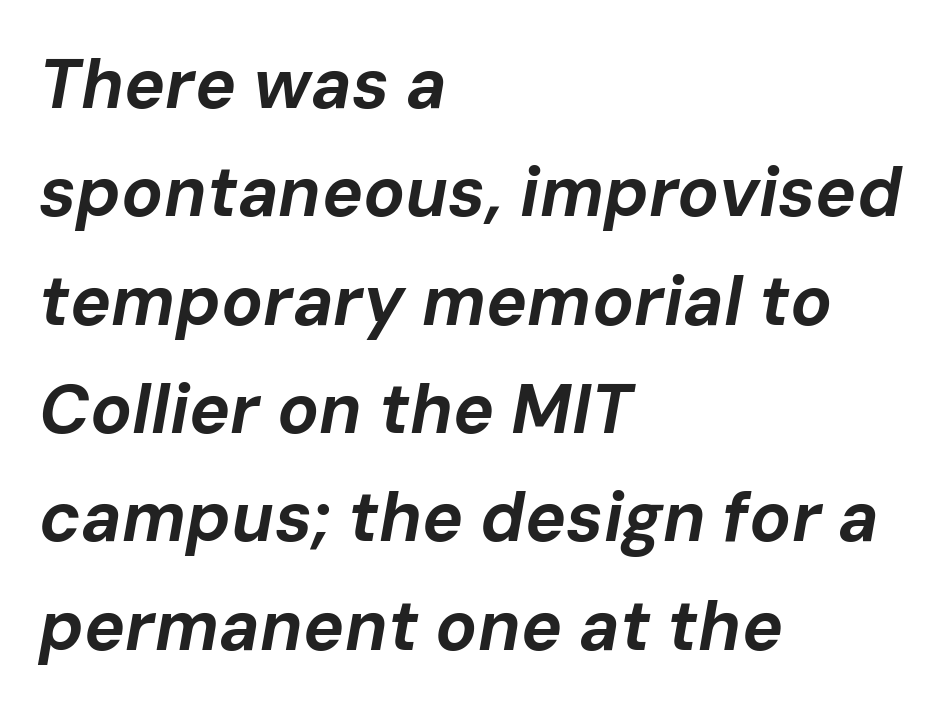
The font's italic variant was chosen for this text. A clean baseline with only descenders dipping below it. The letters advance in unequal steps, a hallmark of proportional type. Compared with typical body copy, the letter spacing here is the same.
